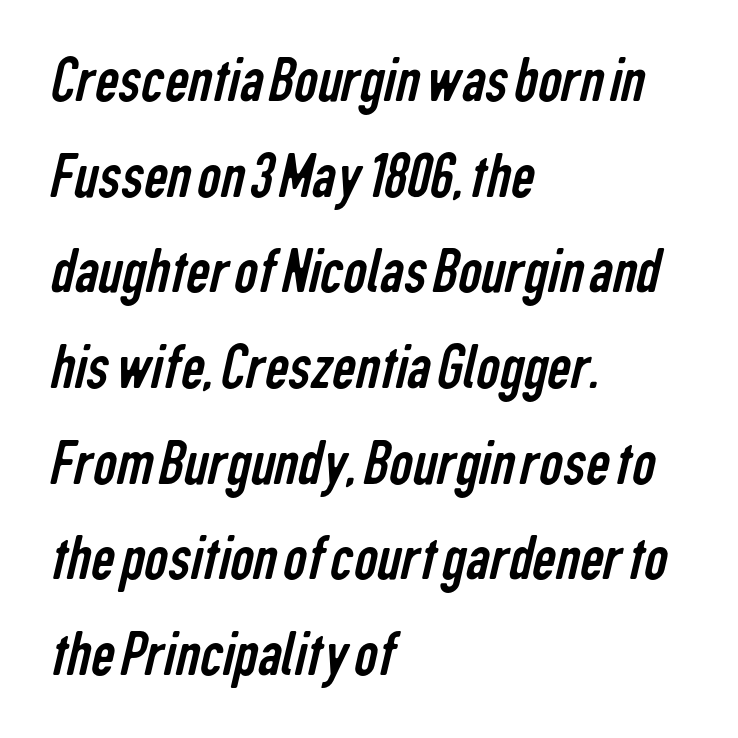
{"serif": "no", "bold": "no", "weight": "regular", "width": "condensed", "stroke_contrast": "low", "x_height": "medium", "monospaced": "no", "underline": "no", "align": "left", "line_spacing": "normal", "line_spacing_ratio": 1.45, "letter_spacing": "normal", "letter_spacing_em": 0.0, "glyph_px": 66}
